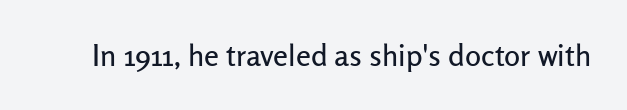
Q: Is the text italic (slanted)? A: No, it is upright.
Q: Is the typeface a serif or a sans-serif typeface? A: Sans-serif.
Q: Is the text underlined? A: No.
Q: Is the spacing between letters normal or unusually wide? A: Normal.
Q: Width (condensed, normal, or wide)? A: Normal.
Q: Stroke contrast? A: Low.
Q: x-height? A: Medium.
Q: Monospaced? A: No.
